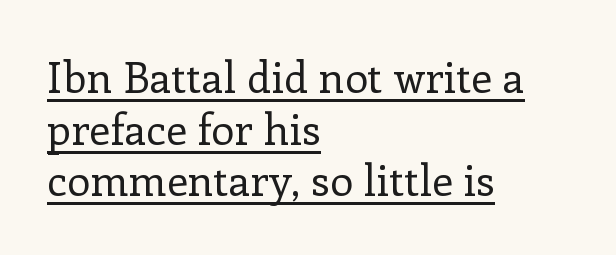
The image shows 42 px regular-weight serif type, upright; set left-aligned, line spacing 1.23x, normal letter spacing, underlined; low stroke contrast and a medium x-height.
